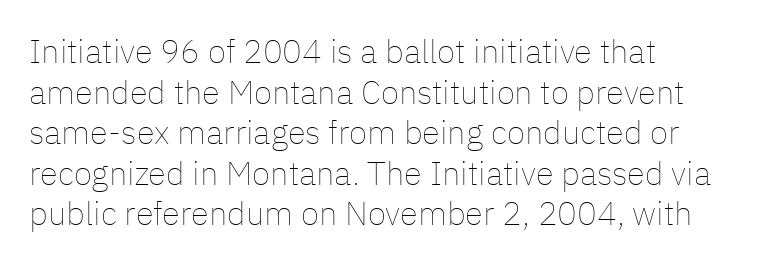
This sample has the flowing, uneven cadence of proportional lettering. Does the copy run flush right? No — it runs flush left. The glyphs are unaccompanied by any horizontal stroke below them. You can tell it's not italic because the verticals are truly vertical.
